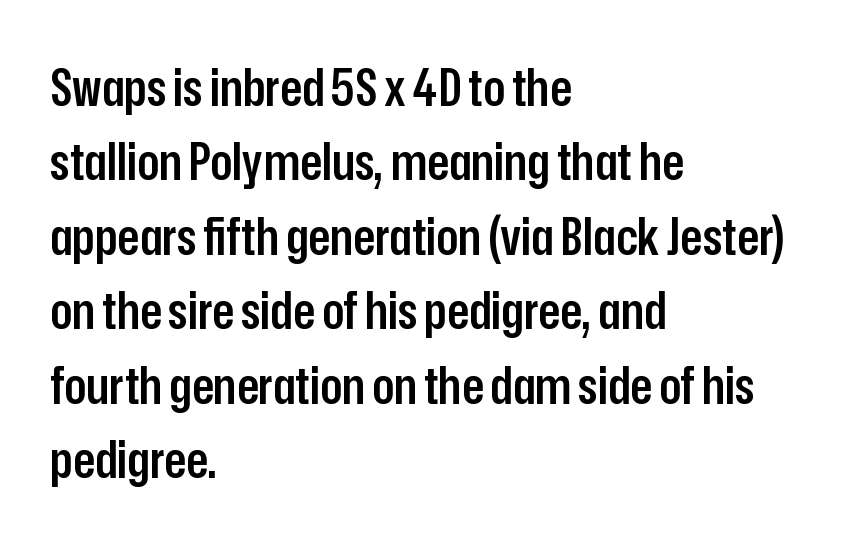
Posture: upright roman. Look at the stroke-to-counter ratio: somewhat heavy, a semibold. Default kerning and tracking; the words read as compact shapes. How would I describe the line gaps? Plain and ordinary.
